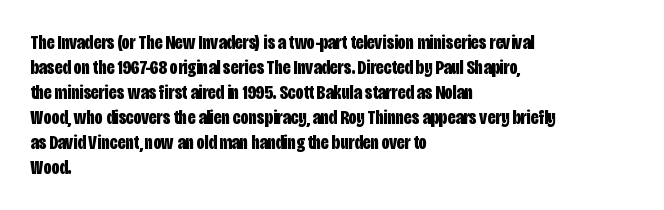
Q: Is the text bold? A: Yes.
Q: Is the text italic (slanted)? A: No, it is upright.
Q: Is the text underlined? A: No.
Q: How is the paragraph aligned? A: Left-aligned.
Q: Is the spacing between letters normal or unusually wide? A: Normal.
Q: Is the spacing between lines tight, normal or loose? A: Normal.
